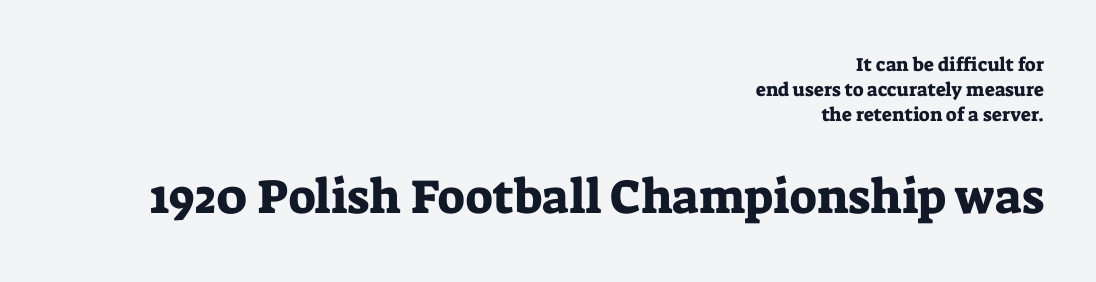
Q: Is the text italic (slanted)? A: No, it is upright.
Q: Is the typeface a serif or a sans-serif typeface? A: Serif.
Q: Is the text underlined? A: No.
Q: How is the paragraph aligned? A: Right-aligned.
Q: Is the spacing between letters normal or unusually wide? A: Normal.
Q: Is the spacing between lines tight, normal or loose? A: Normal.
Q: Which block of text is set in a larger size, the first (top) or the second (bottom)? A: The second (bottom) one.
Q: Width (condensed, normal, or wide)? A: Normal.
Q: Stroke contrast? A: Low.
Q: x-height? A: Medium.
Q: Monospaced? A: No.
